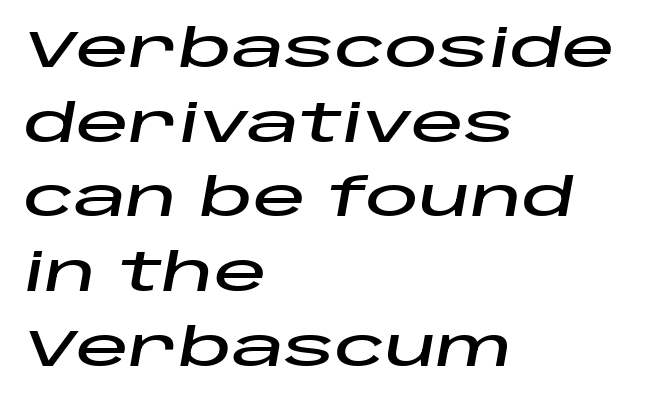
Q: Is the text italic (slanted)? A: Yes, it leans right by about 10 degrees.
Q: Is the text underlined? A: No.
Q: How is the paragraph aligned? A: Left-aligned.
Q: Is the spacing between letters normal or unusually wide? A: Normal.
Q: Is the spacing between lines tight, normal or loose? A: Normal.
Q: Width (condensed, normal, or wide)? A: Wide.
Q: Stroke contrast? A: Low.
Q: x-height? A: Large.
Q: Monospaced? A: No.
